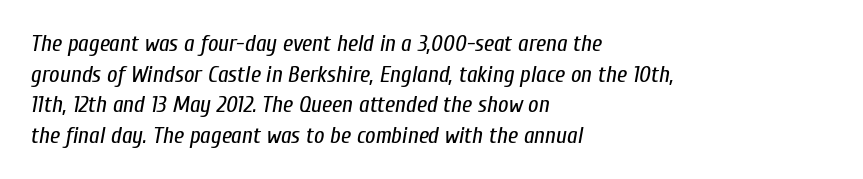
{"italic": "yes", "lean": "right", "slant_degrees": 10, "bold": "no", "underline": "no", "align": "left", "line_spacing": "normal", "line_spacing_ratio": 1.33, "letter_spacing": "normal", "letter_spacing_em": 0.0, "glyph_px": 23}
